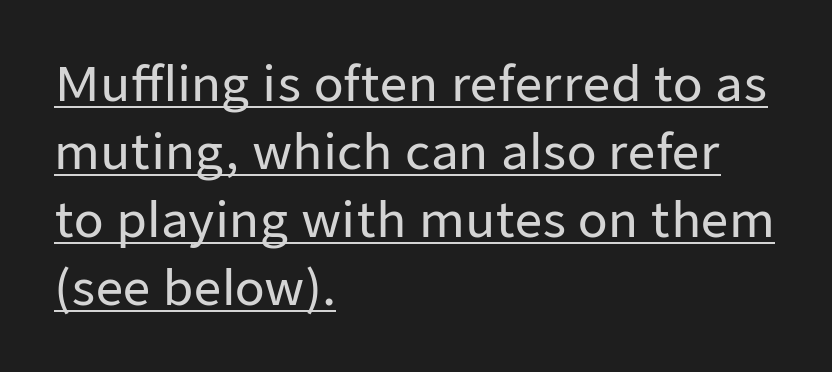
Q: Is the text italic (slanted)? A: No, it is upright.
Q: Is the typeface a serif or a sans-serif typeface? A: Sans-serif.
Q: Is the text underlined? A: Yes.
Q: How is the paragraph aligned? A: Left-aligned.
Q: Is the spacing between letters normal or unusually wide? A: Normal.
Q: Is the spacing between lines tight, normal or loose? A: Normal.
Q: Width (condensed, normal, or wide)? A: Normal.
Q: Stroke contrast? A: Low.
Q: x-height? A: Medium.
Q: Monospaced? A: No.
